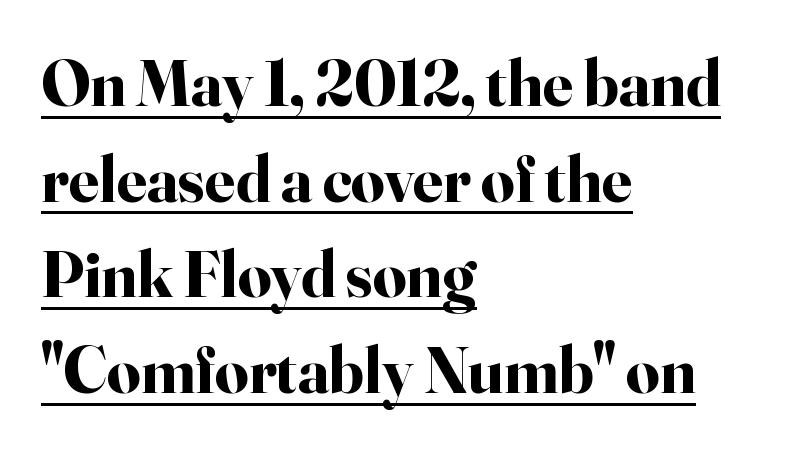
Q: Is the text bold? A: Yes.
Q: Is the text italic (slanted)? A: No, it is upright.
Q: Is the typeface a serif or a sans-serif typeface? A: Serif.
Q: Is the text underlined? A: Yes.
Q: How is the paragraph aligned? A: Left-aligned.
Q: Is the spacing between letters normal or unusually wide? A: Normal.
Q: Is the spacing between lines tight, normal or loose? A: Normal.
Q: Width (condensed, normal, or wide)? A: Normal.
Q: Stroke contrast? A: High.
Q: x-height? A: Small.
Q: Monospaced? A: No.
